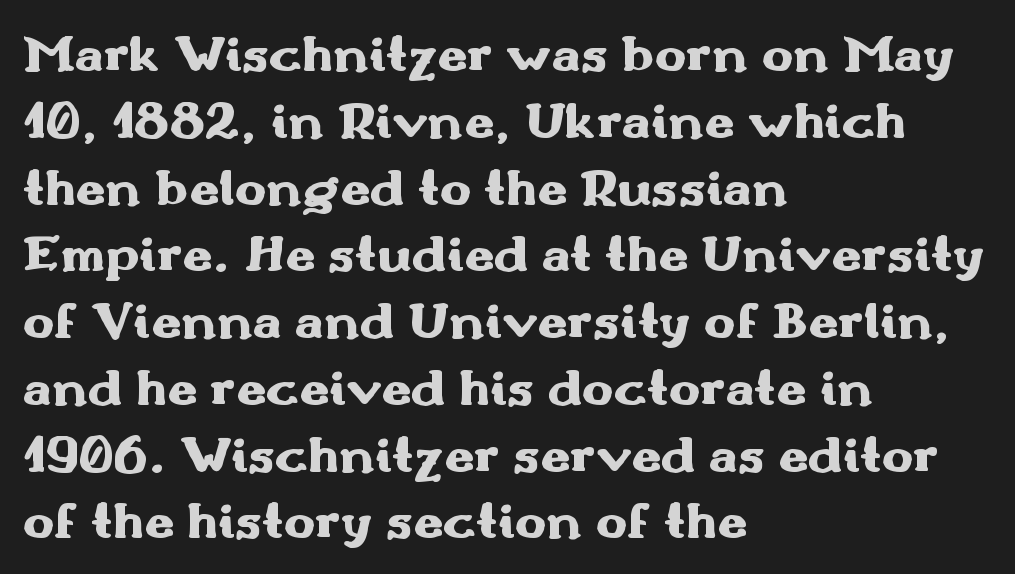
The image shows 53 px heavy, wide sans-serif type, upright; set left-aligned, normal line spacing (1.26x), normal letter spacing, not underlined; medium stroke contrast and a small x-height.
